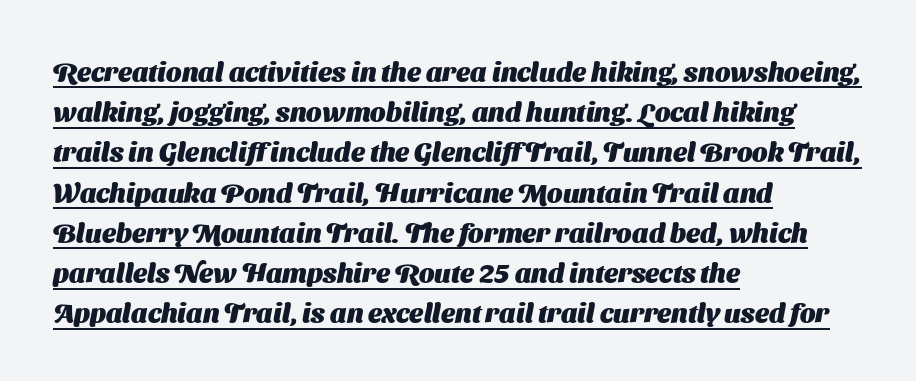
In designer terms, the underline attribute is active on this setting. Left-aligned paragraph, ragged on the right. Set as a true bold cut, around the 700 mark. Line spacing here is normal. You could call the tracking neutral — neither tight nor loose.
